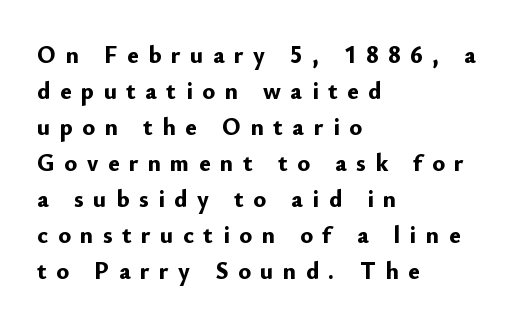
The image shows 24 px bold type, upright; set left-aligned, normal line spacing (1.5x), unusually wide letter spacing (+0.4 em), not underlined.
